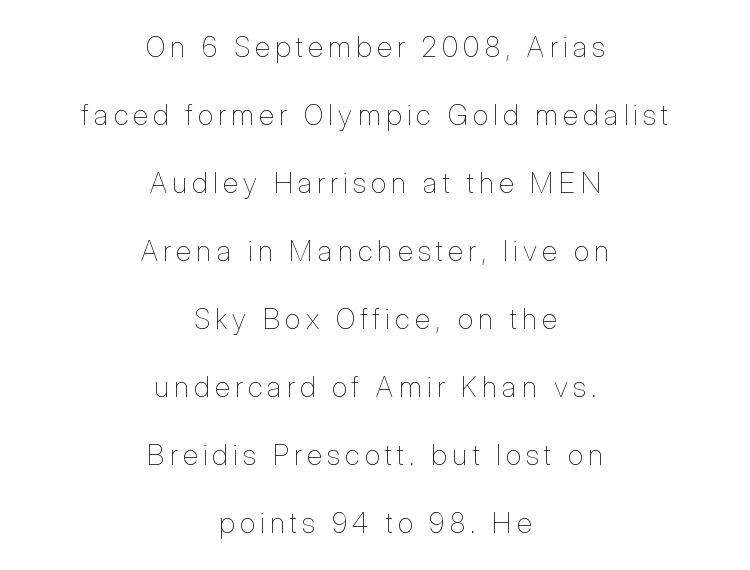
Q: Is the text bold? A: No.
Q: Is the text italic (slanted)? A: No, it is upright.
Q: Is the text underlined? A: No.
Q: How is the paragraph aligned? A: Centered.
Q: Is the spacing between letters normal or unusually wide? A: Unusually wide.
Q: Is the spacing between lines tight, normal or loose? A: Loose.
Q: Width (condensed, normal, or wide)? A: Condensed.
Q: Stroke contrast? A: Low.
Q: x-height? A: Medium.
Q: Monospaced? A: No.
